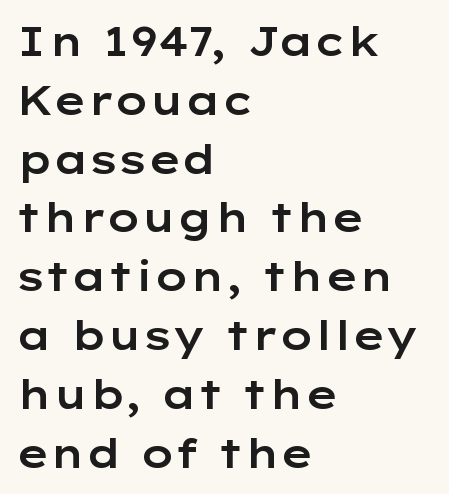
No feet cap the strokes, marking this as sans-serif type. Ascenders rise straight up at ninety degrees. These lines stack with their left ends in a neat column. Varying glyph widths throughout — classic text-font behaviour.
